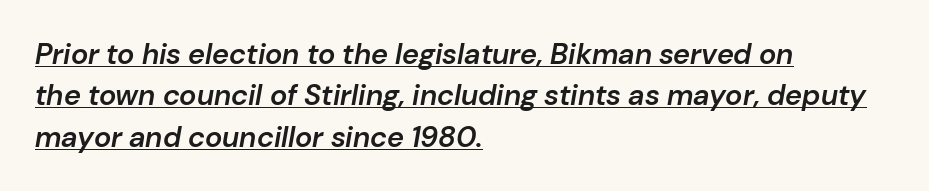
A rule runs beneath these lines of type. Does the copy run flush right? No — it runs flush left. A somewhat darkened texture: the type is semibold rather than bold. Designer's note — italics engaged.
